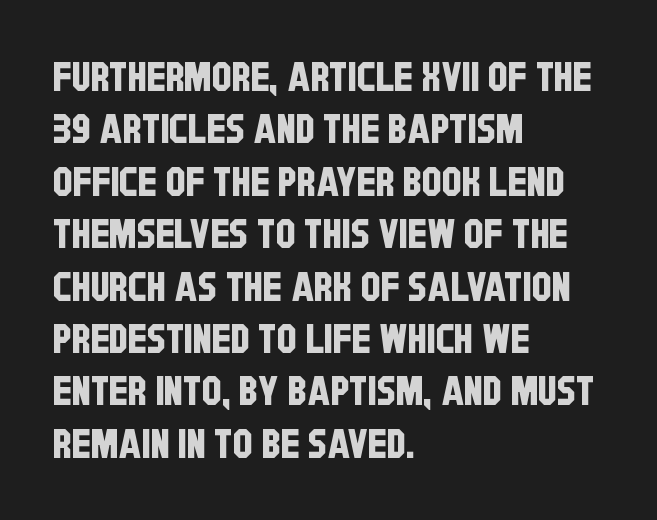
Q: Is the typeface a serif or a sans-serif typeface? A: Sans-serif.
Q: Is the text underlined? A: No.
Q: How is the paragraph aligned? A: Left-aligned.
Q: Is the spacing between letters normal or unusually wide? A: Normal.
Q: Is the spacing between lines tight, normal or loose? A: Normal.
Q: Width (condensed, normal, or wide)? A: Condensed.
Q: Stroke contrast? A: Low.
Q: x-height? A: Large.
Q: Monospaced? A: No.
